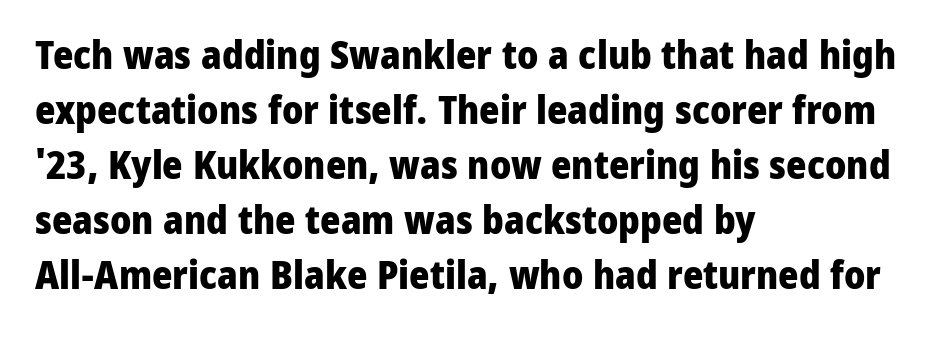
Q: Is the text bold? A: Yes.
Q: Is the text italic (slanted)? A: No, it is upright.
Q: Is the typeface a serif or a sans-serif typeface? A: Sans-serif.
Q: Is the text underlined? A: No.
Q: How is the paragraph aligned? A: Left-aligned.
Q: Is the spacing between letters normal or unusually wide? A: Normal.
Q: Is the spacing between lines tight, normal or loose? A: Normal.
Q: Width (condensed, normal, or wide)? A: Normal.
Q: Stroke contrast? A: Low.
Q: x-height? A: Medium.
Q: Monospaced? A: No.
